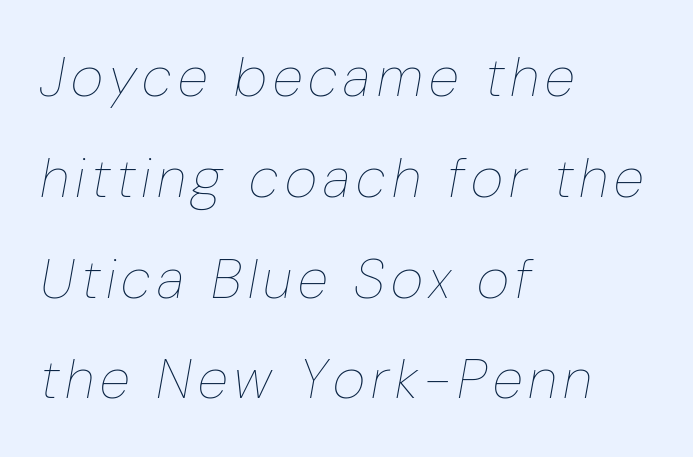
{"italic": "yes", "lean": "right", "slant_degrees": 10, "bold": "no", "weight": "thin", "width": "condensed", "stroke_contrast": "low", "x_height": "medium", "monospaced": "no", "underline": "no", "align": "left", "line_spacing_ratio": 1.8, "glyph_px": 56}
